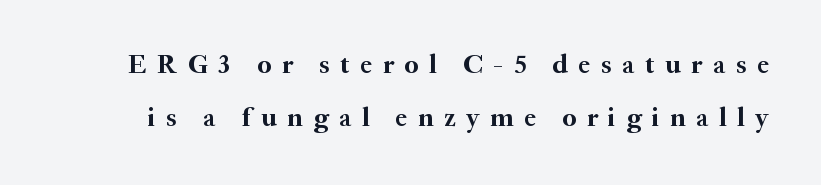
The image shows 27 px bold type, upright; set loose line spacing (1.96x), unusually wide letter spacing (+0.39 em), not underlined.
